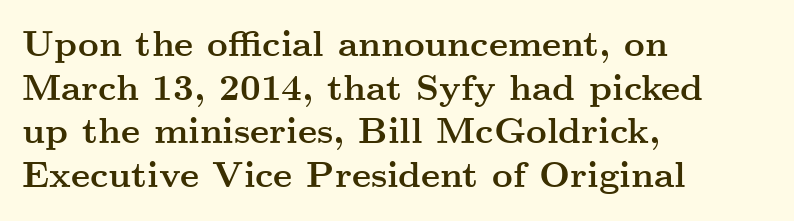
Horizontally, the lines are justified to the leading edge only. Check where the strokes stop: tiny serifs finish them off. The face used here has the dense, thick strokes of a bold. The specimen omits any rule beneath the text block's lines. Do the letters lean? They stand straight.
